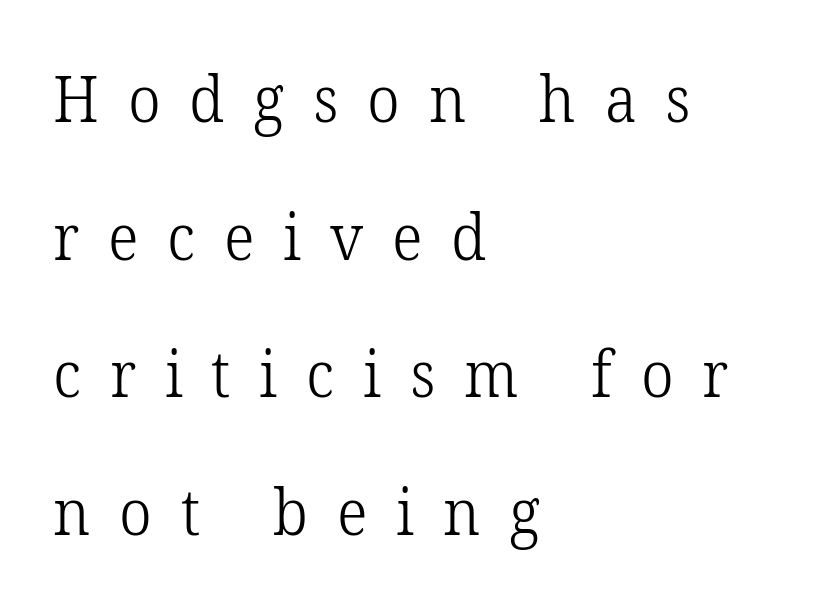
The image shows 64 px light serif type, upright; set left-aligned, loose line spacing (2.15x), unusually wide letter spacing (+0.45 em), not underlined; low stroke contrast and a medium x-height.
